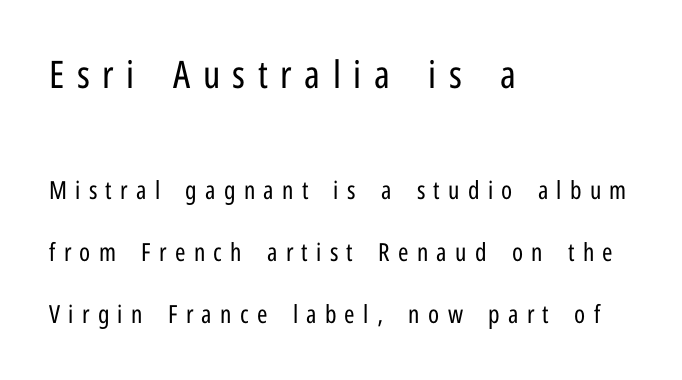
The image shows 38 px regular-weight, condensed sans-serif type, upright; set left-aligned, loose line spacing (2.47x), unusually wide letter spacing (+0.33 em), not underlined; the first (top) block is 1.52x larger; low stroke contrast and a medium x-height.
